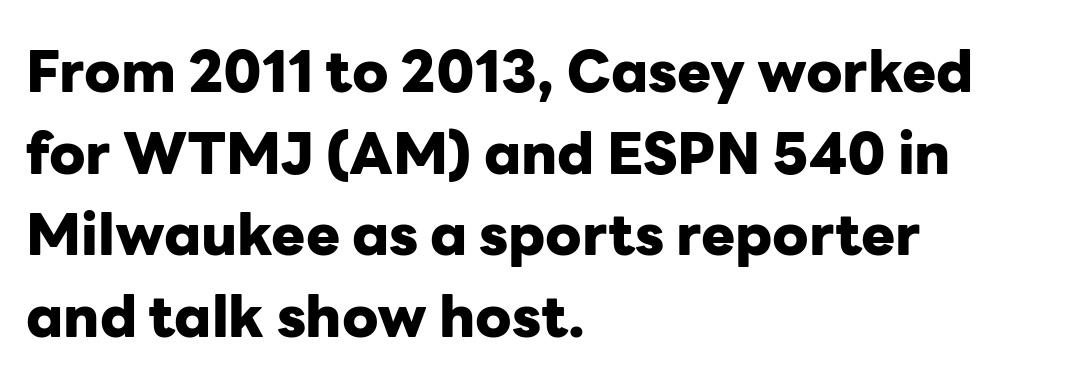
The space beneath each line is pristine and unruled. Summary of weight: heavy, a full bold. This is sans-serif lettering, the kind often seen on screens and signage. Varying glyph widths throughout — classic text-font behaviour.
